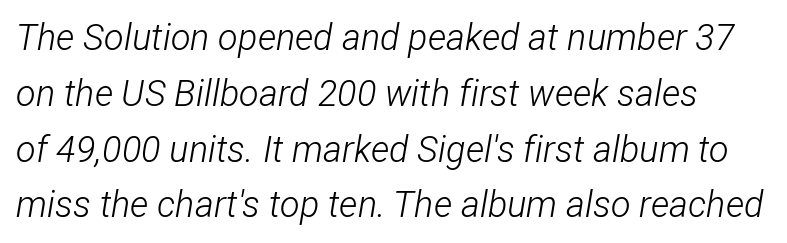
The typeface has the unassuming heft of standard copy or less. Tall strokes in this sample are angled rather than plumb. Varying glyph widths throughout — classic text-font behaviour. Vertical spacing — default. The string is rendered with underlining switched off.
